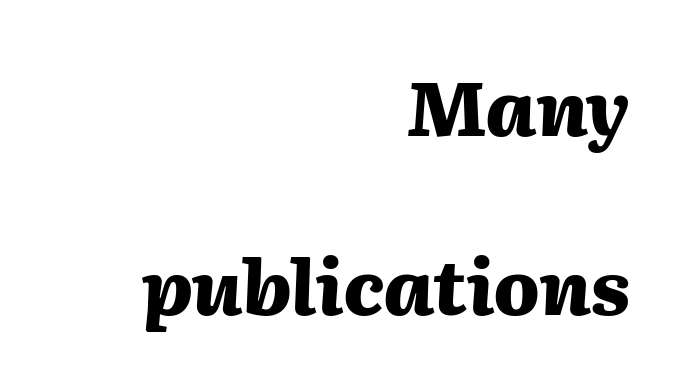
{"italic": "yes", "lean": "right", "slant_degrees": 2, "bold": "yes", "weight": "heavy", "width": "normal", "stroke_contrast": "medium", "x_height": "medium", "monospaced": "no", "underline": "no", "align": "right", "line_spacing": "loose", "line_spacing_ratio": 2.35, "letter_spacing": "normal", "letter_spacing_em": 0.0, "glyph_px": 76}
